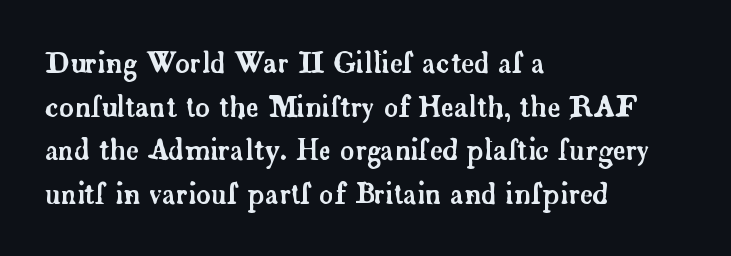
Only glyphs here, with clear space below each row. Glyph-to-glyph distance matches everyday printed text. Observe the serifs anchoring each vertical stroke in this sample. The line-height multiplier appears to be the usual default.
